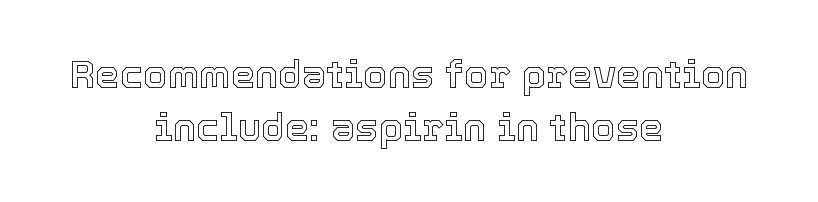
{"italic": "no", "width": "normal", "x_height": "medium", "monospaced": "no", "underline": "no", "align": "center", "line_spacing": "normal", "line_spacing_ratio": 1.36, "letter_spacing": "normal", "letter_spacing_em": 0.0, "glyph_px": 39}
